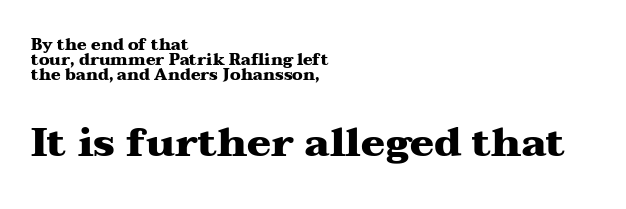
The image shows 40 px heavy, wide serif type, upright; set left-aligned, tight line spacing (0.95x), normal letter spacing, not underlined; the second (bottom) block is 2.5x larger; medium stroke contrast and a medium x-height.
